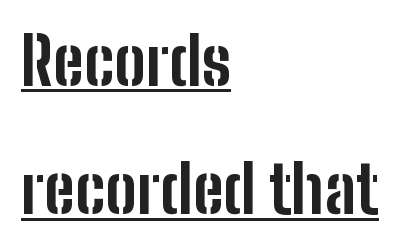
Each line starts at the same left margin while the right side varies. Ascenders rise straight up at ninety degrees. Serif or sans? Sans — the stroke terminals are bare. This sample trades compactness for vertical openness between lines.
